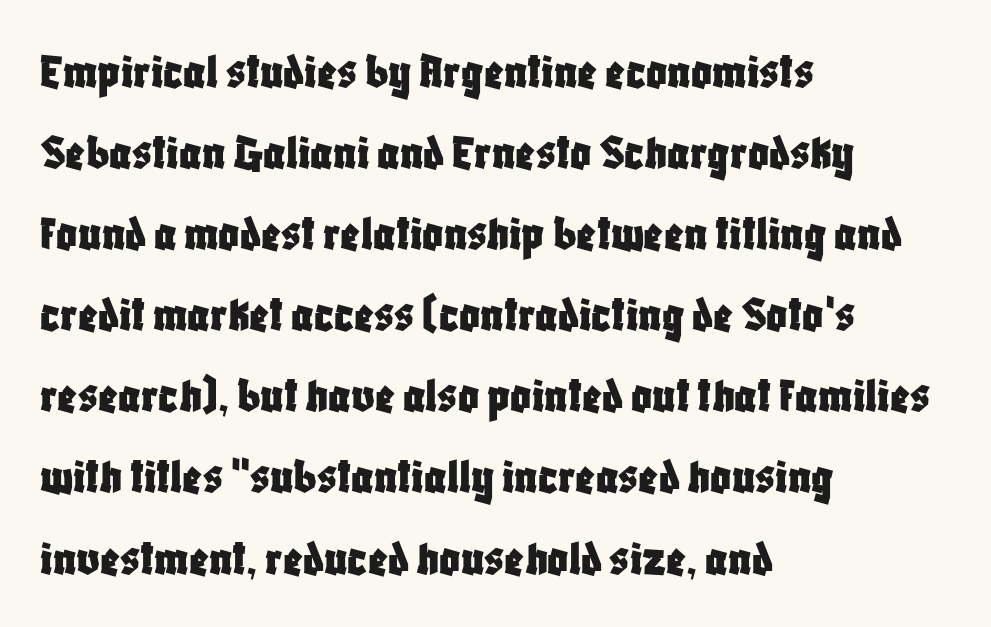
The baseline area is clear. One-word summary of the alignment: left. This is the regular roman posture of the typeface. You could not count columns in this text — the font is proportionally spaced. Inter-character spacing is left at the font's built-in metrics.
